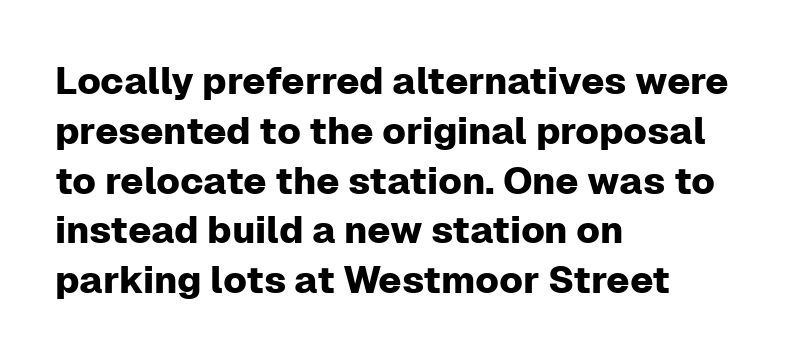
Rendered with straight, roman letterforms. Anything drawn beneath the words? Only blank space. Honestly, the row spacing looks completely unremarkable. A sans-serif font was chosen for this passage.
